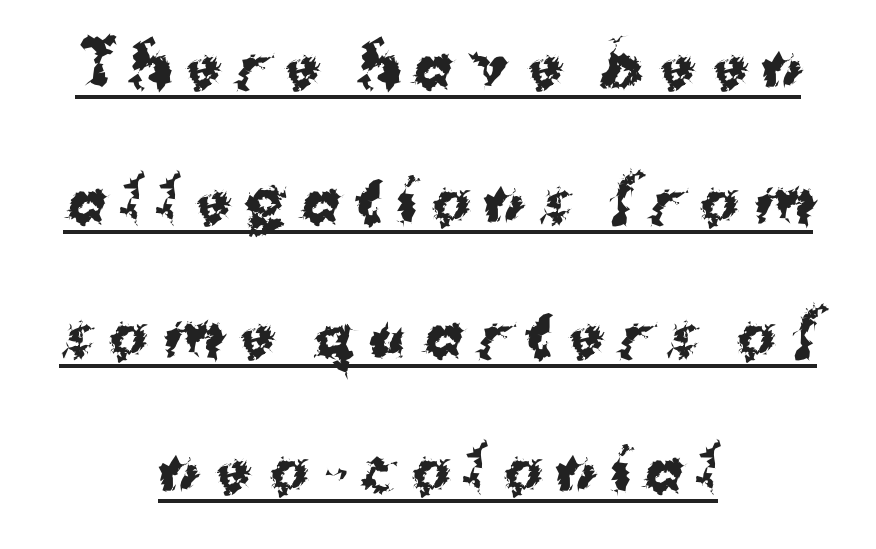
{"serif": "no", "bold": "yes", "weight": "bold", "width": "normal", "stroke_contrast": "medium", "x_height": "medium", "monospaced": "no", "underline": "yes", "align": "center", "line_spacing": "loose", "line_spacing_ratio": 2.32, "letter_spacing": "wide", "letter_spacing_em": 0.25, "glyph_px": 58}
